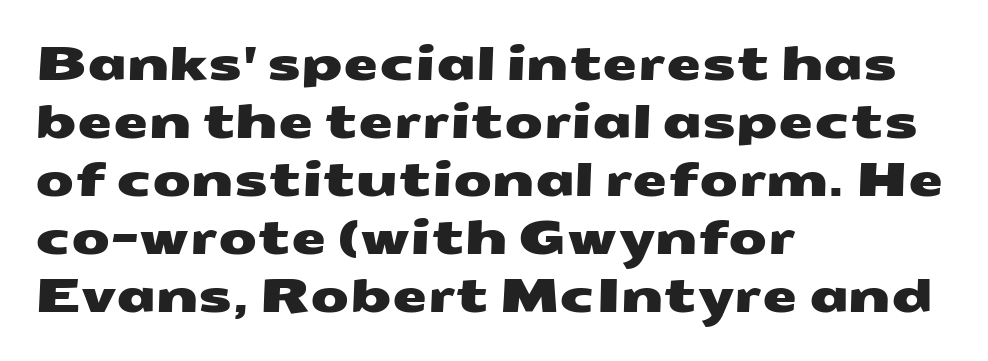
{"serif": "no", "width": "wide", "stroke_contrast": "medium", "x_height": "medium", "monospaced": "no", "underline": "no", "align": "left", "line_spacing": "normal", "line_spacing_ratio": 1.29, "letter_spacing": "normal", "letter_spacing_em": 0.0, "glyph_px": 45}
